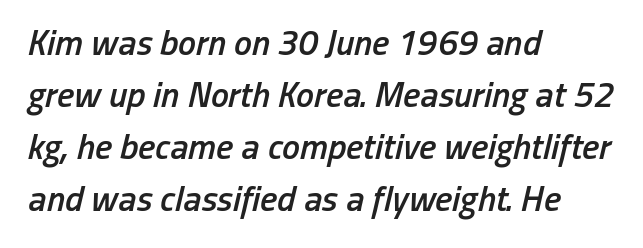
The image shows 36 px semibold, condensed type, italic (leaning right); set left-aligned, normal line spacing (1.44x), normal letter spacing, not underlined; low stroke contrast and a medium x-height.
